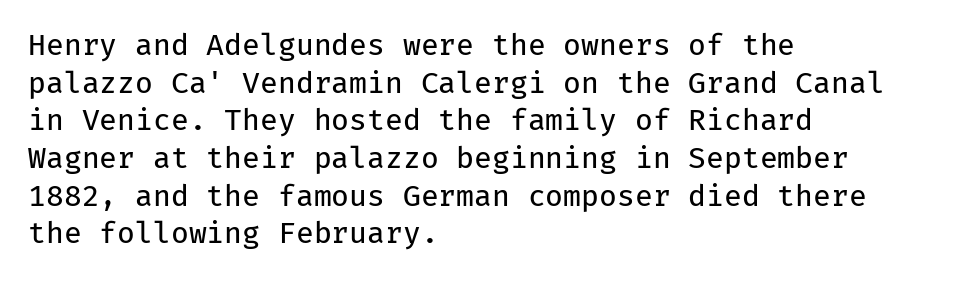
{"serif": "no", "italic": "no", "bold": "no", "weight": "regular", "width": "normal", "stroke_contrast": "low", "x_height": "medium", "monospaced": "yes", "underline": "no", "align": "left", "line_spacing": "normal", "line_spacing_ratio": 1.3, "letter_spacing": "normal", "letter_spacing_em": 0.0, "glyph_px": 29}
